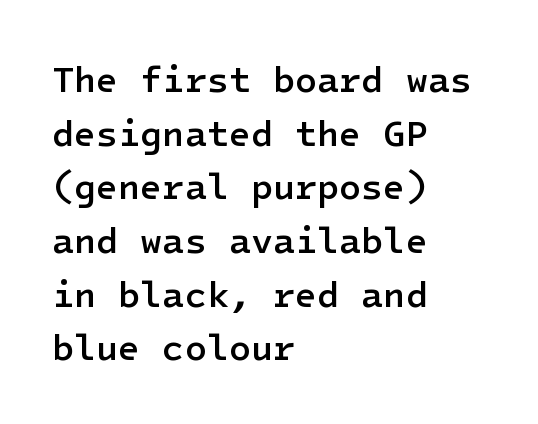
The image shows 36 px semibold sans-serif type, upright; set left-aligned, normal line spacing (1.49x), normal letter spacing, not underlined; low stroke contrast and a medium x-height.
